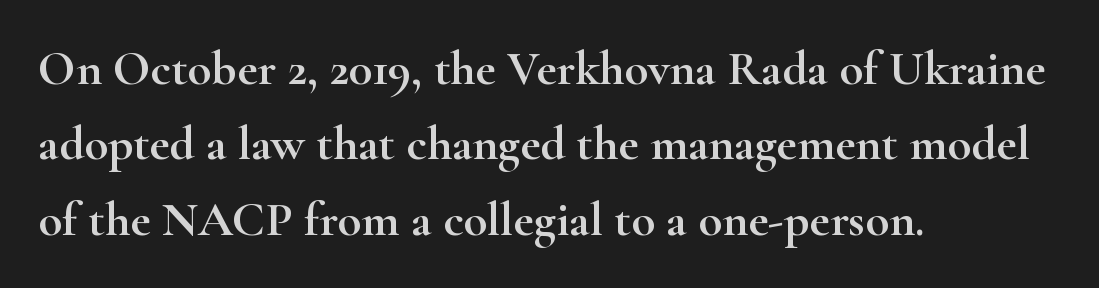
These lines were composed using upright roman letters. Each letter's strokes conclude with small projecting serifs. Caption: standard tracking, unaltered. Does the copy run flush right? No — it runs flush left.
